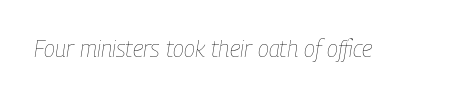
Q: Is the text bold? A: No.
Q: Is the text italic (slanted)? A: Yes, it leans right by about 9 degrees.
Q: Is the text underlined? A: No.
Q: Is the spacing between letters normal or unusually wide? A: Normal.
